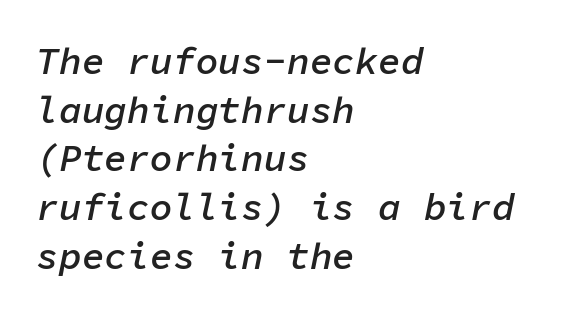
{"italic": "yes", "lean": "right", "slant_degrees": 11, "bold": "semi", "weight": "semibold", "width": "normal", "stroke_contrast": "low", "x_height": "medium", "monospaced": "yes", "underline": "no", "align": "left", "line_spacing": "normal", "line_spacing_ratio": 1.28, "letter_spacing": "normal", "letter_spacing_em": 0.0, "glyph_px": 38}
